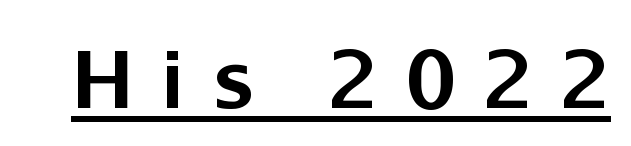
{"serif": "no", "italic": "no", "bold": "yes", "weight": "bold", "width": "normal", "stroke_contrast": "low", "x_height": "medium", "monospaced": "no", "underline": "yes", "letter_spacing": "wide", "letter_spacing_em": 0.36, "glyph_px": 78}
